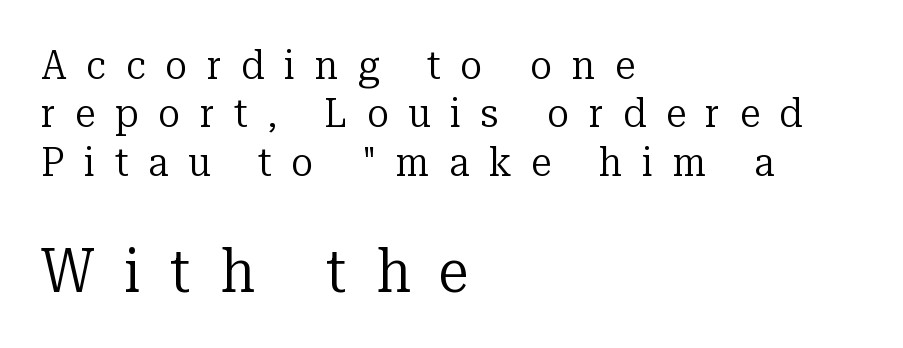
Larger block? The one below; the one above is distinctly smaller. The passage shown is typed in a proportional face where columns would drift. Compared with a centered layout, this one pins lines to the left instead. Loose tracking; the words dissolve into strings of separated letters. The typeface has the unassuming heft of standard copy or less. The letters carry serifs — small finishing strokes at the ends of their stems.
